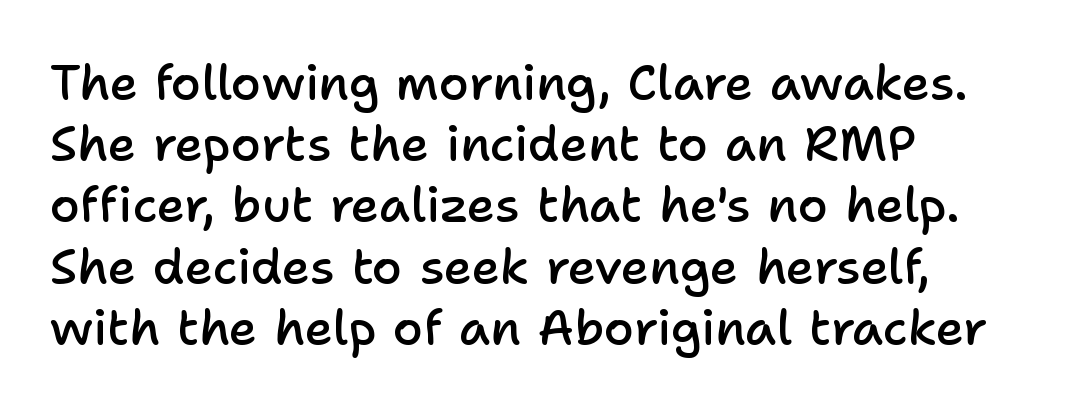
The image shows 49 px semibold sans-serif type, upright; set left-aligned, normal line spacing (1.25x), normal letter spacing, not underlined; low stroke contrast and a medium x-height.
